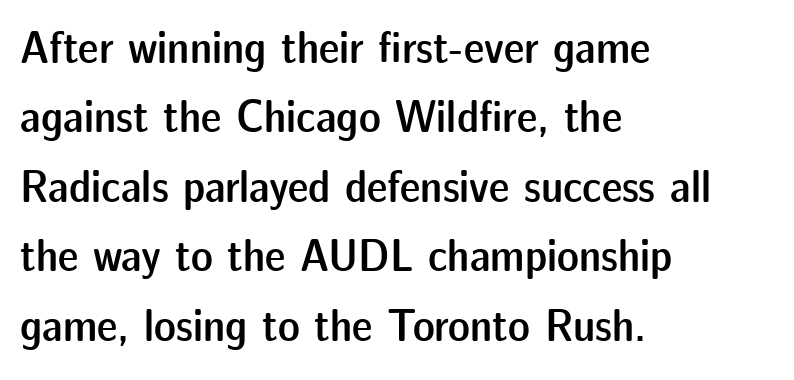
Grotesque or geometric, the face here clearly has no serifs. Glyph-to-glyph distance matches everyday printed text. This sample has the flowing, uneven cadence of proportional lettering. Descender tails drop into unmarked territory.
